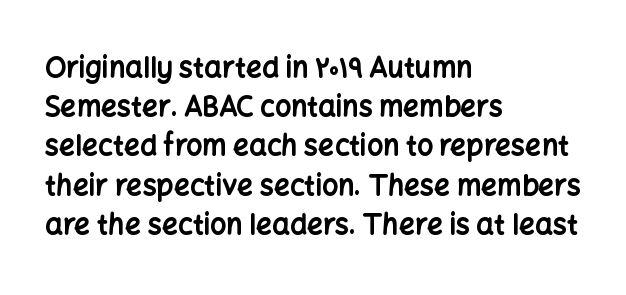
The image shows 28 px bold sans-serif type, upright; set left-aligned, normal line spacing (1.4x), normal letter spacing, not underlined; low stroke contrast and a medium x-height.
